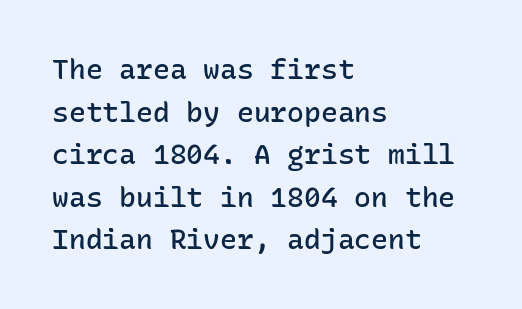
The lines sit at an ordinary, default distance from one another. Fixed-width glyphs throughout — classic coding-font behaviour. Short and long lines alike share a common starting point at left. Summary of weight: moderately heavy, a semibold. What kind of face is this? One without serifs — a sans.
